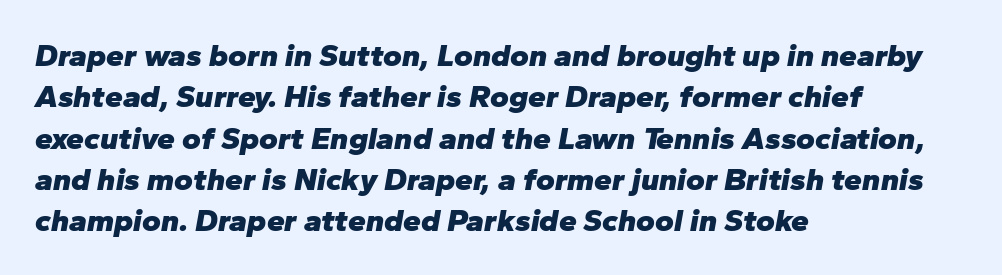
Q: Is the text bold? A: Yes.
Q: Is the text italic (slanted)? A: Yes, it leans right by about 10 degrees.
Q: Is the text underlined? A: No.
Q: How is the paragraph aligned? A: Left-aligned.
Q: Is the spacing between letters normal or unusually wide? A: Normal.
Q: Is the spacing between lines tight, normal or loose? A: Normal.
Q: Width (condensed, normal, or wide)? A: Normal.
Q: Stroke contrast? A: Low.
Q: x-height? A: Medium.
Q: Monospaced? A: No.
